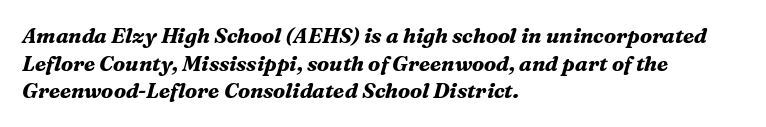
{"italic": "yes", "lean": "right", "slant_degrees": 16, "bold": "yes", "underline": "no", "align": "left", "line_spacing": "normal", "line_spacing_ratio": 1.32, "letter_spacing": "normal", "letter_spacing_em": 0.0, "glyph_px": 21}
